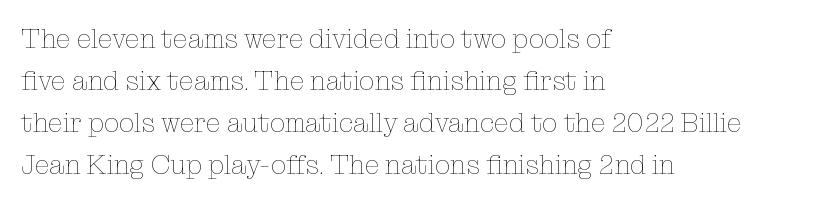
The image shows 27 px text type, upright; set left-aligned, normal line spacing (1.56x), normal letter spacing, not underlined.
